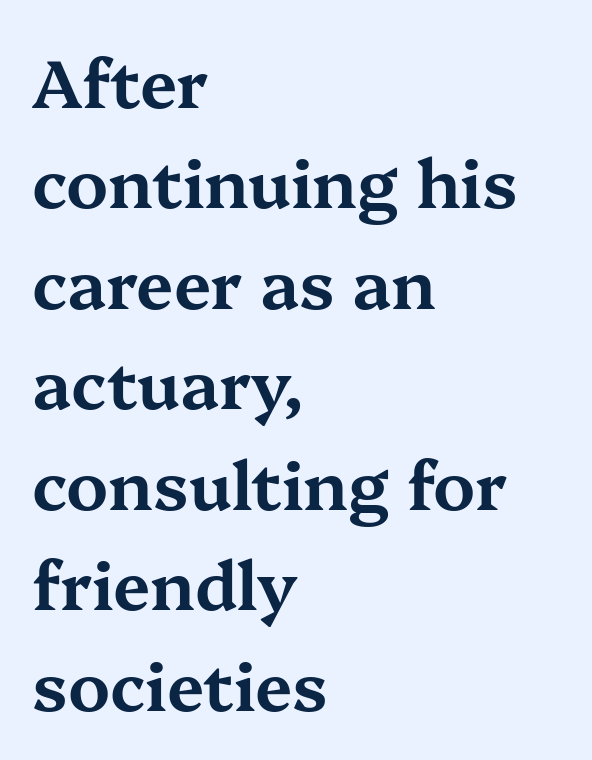
The lines are quadded left. The face used here is seriffed, in the tradition of book romans. The letterforms sit shoulder to shoulder at normal distance. A roman cut, with each character standing at attention. Anything drawn beneath the words? Only blank space. The leading is moderate, giving the passage an even texture.
